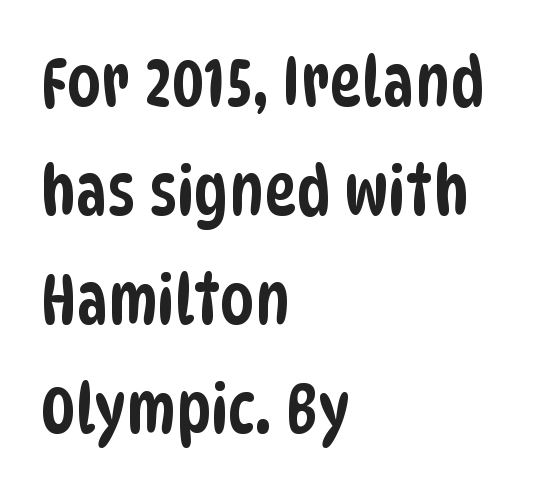
Here the designer chose a conventional face with non-uniform glyph widths. Regarding serifs, this sample does without them. Underlining? Definitely not there. If you drew a ruler down the left edge, every line would touch it. Leading matches the norm, producing a regular column.
